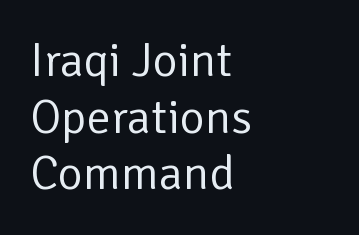
The image shows 48 px regular-weight sans-serif type, upright; set left-aligned, line spacing 1.18x, normal letter spacing, not underlined; low stroke contrast and a medium x-height.
